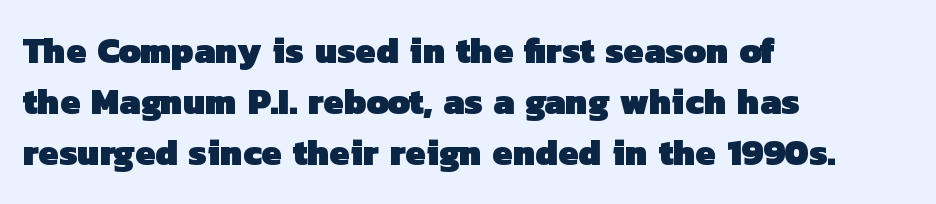
Q: Is the text bold? A: Yes.
Q: Is the typeface a serif or a sans-serif typeface? A: Sans-serif.
Q: Is the text underlined? A: No.
Q: How is the paragraph aligned? A: Left-aligned.
Q: Is the spacing between letters normal or unusually wide? A: Normal.
Q: Is the spacing between lines tight, normal or loose? A: Normal.
Q: Width (condensed, normal, or wide)? A: Normal.
Q: Stroke contrast? A: Low.
Q: x-height? A: Medium.
Q: Monospaced? A: No.
